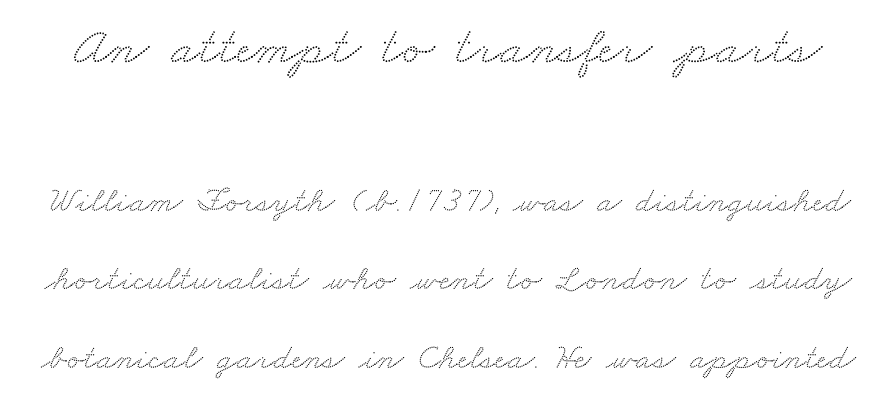
{"serif": "yes", "width": "wide", "stroke_contrast": "medium", "x_height": "small", "monospaced": "no", "underline": "no", "line_spacing": "loose", "line_spacing_ratio": 2.18, "letter_spacing": "normal", "letter_spacing_em": 0.0, "larger_block": "first", "size_ratio": 1.5, "glyph_px": 54}
